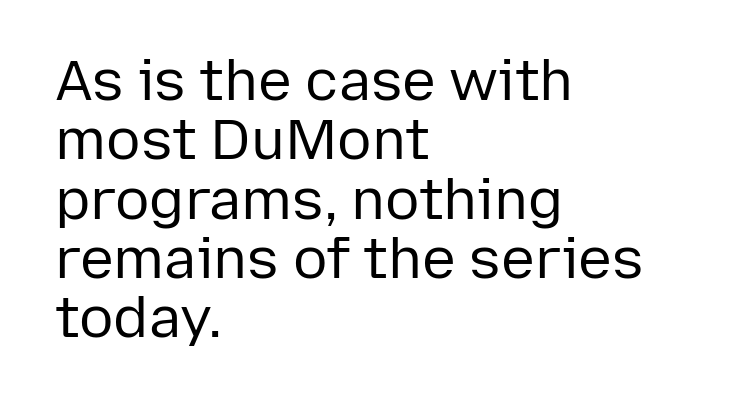
{"serif": "no", "italic": "no", "bold": "no", "weight": "regular", "width": "normal", "stroke_contrast": "low", "x_height": "medium", "monospaced": "no", "underline": "no", "align": "left", "line_spacing": "tight", "line_spacing_ratio": 1.04, "letter_spacing": "normal", "letter_spacing_em": 0.0, "glyph_px": 57}
